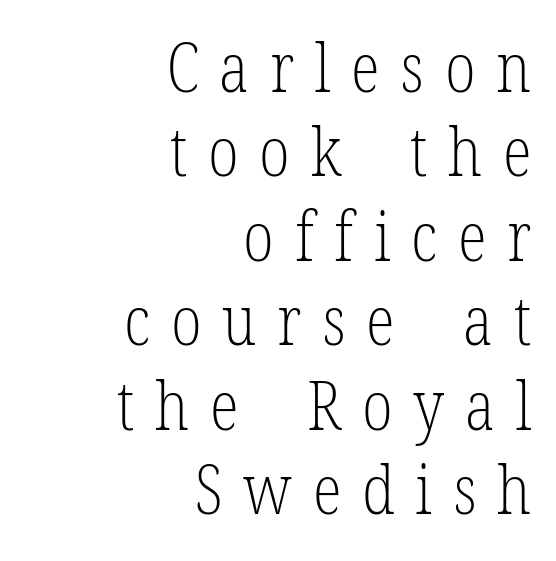
{"serif": "yes", "italic": "no", "bold": "no", "weight": "light", "width": "condensed", "stroke_contrast": "low", "x_height": "medium", "monospaced": "no", "underline": "no", "align": "right", "line_spacing": "normal", "line_spacing_ratio": 1.26, "letter_spacing": "wide", "letter_spacing_em": 0.31, "glyph_px": 67}
